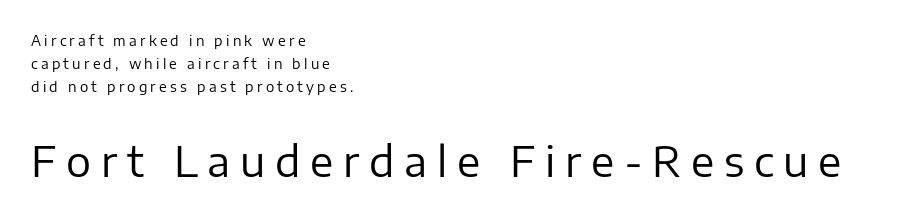
The image shows 42 px regular-weight sans-serif type, upright; set left-aligned, normal line spacing (1.64x), unusually wide letter spacing (+0.23 em), not underlined; the second (bottom) block is 3.0x larger; low stroke contrast and a medium x-height.
